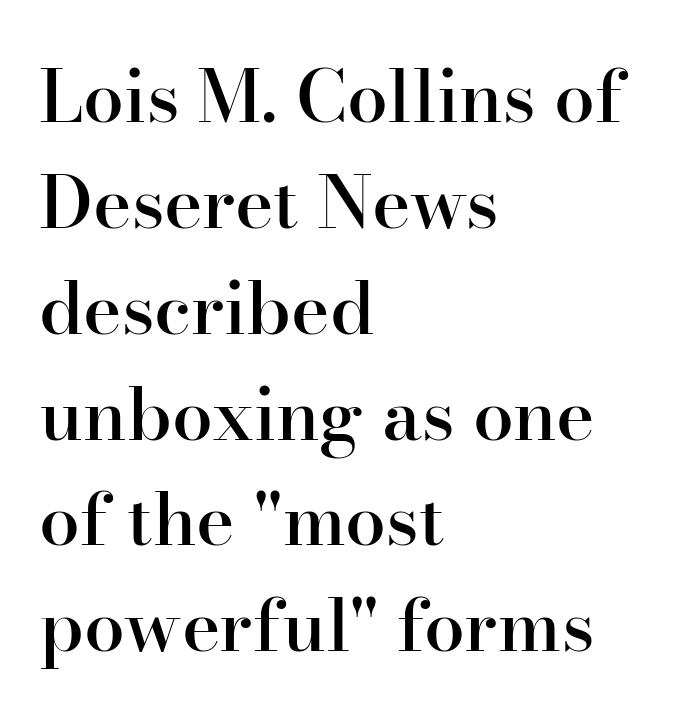
The image shows 73 px semibold serif type, upright; set left-aligned, normal line spacing (1.45x), normal letter spacing, not underlined; high stroke contrast and a small x-height.
